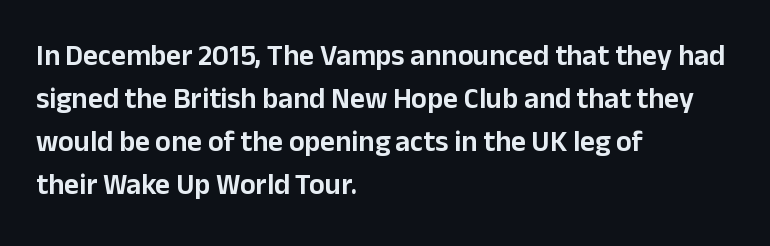
The image shows 29 px sans-serif type, upright; set left-aligned, normal line spacing (1.48x), normal letter spacing, not underlined; low stroke contrast and a medium x-height.
